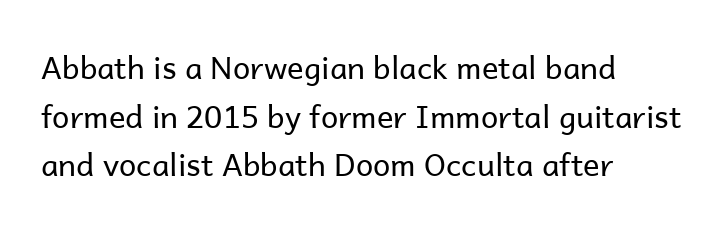
Compared with a typical body face, this is equally light or lighter still. Teacher's note: observe the even left margin — that is flush-left alignment. Is this a fixed-width face? No — the glyphs have proportional, varying widths. The letters stand straight up with perfectly vertical stems. This sample uses plain, unmodified letter spacing.
